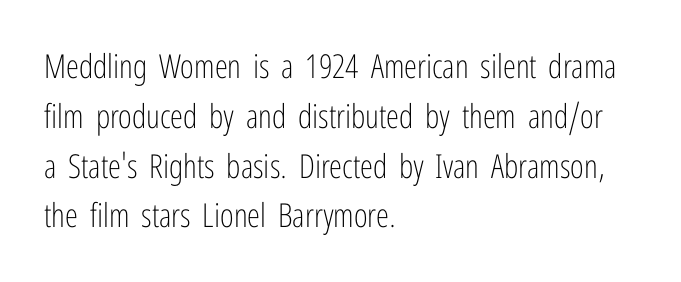
The image shows 33 px light, condensed sans-serif type, upright; set left-aligned, normal line spacing (1.51x), normal letter spacing, not underlined; low stroke contrast and a medium x-height.
